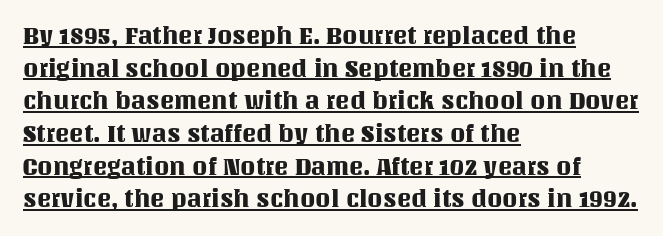
{"italic": "no", "underline": "yes", "align": "left", "line_spacing": "normal", "line_spacing_ratio": 1.36, "letter_spacing": "normal", "letter_spacing_em": 0.0, "glyph_px": 24}
